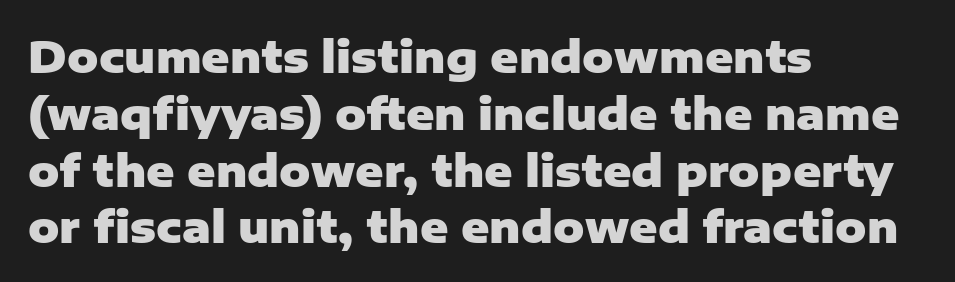
{"serif": "no", "italic": "no", "bold": "yes", "weight": "heavy", "width": "normal", "stroke_contrast": "low", "x_height": "medium", "monospaced": "no", "underline": "no", "align": "left", "line_spacing": "normal", "line_spacing_ratio": 1.32, "letter_spacing": "normal", "letter_spacing_em": 0.0, "glyph_px": 43}
